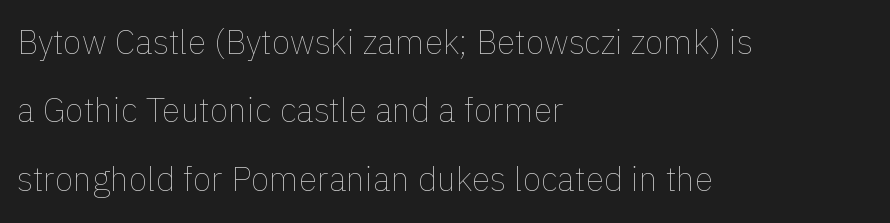
{"italic": "no", "bold": "no", "weight": "thin", "width": "normal", "stroke_contrast": "low", "x_height": "medium", "monospaced": "no", "underline": "no", "align": "left", "line_spacing": "loose", "line_spacing_ratio": 2.01, "letter_spacing": "normal", "letter_spacing_em": 0.0, "glyph_px": 34}
